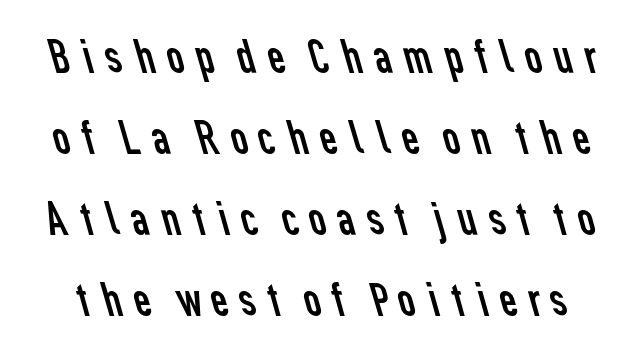
The image shows 48 px regular-weight sans-serif type; set normal line spacing (1.69x), not underlined; low stroke contrast and a medium x-height.
